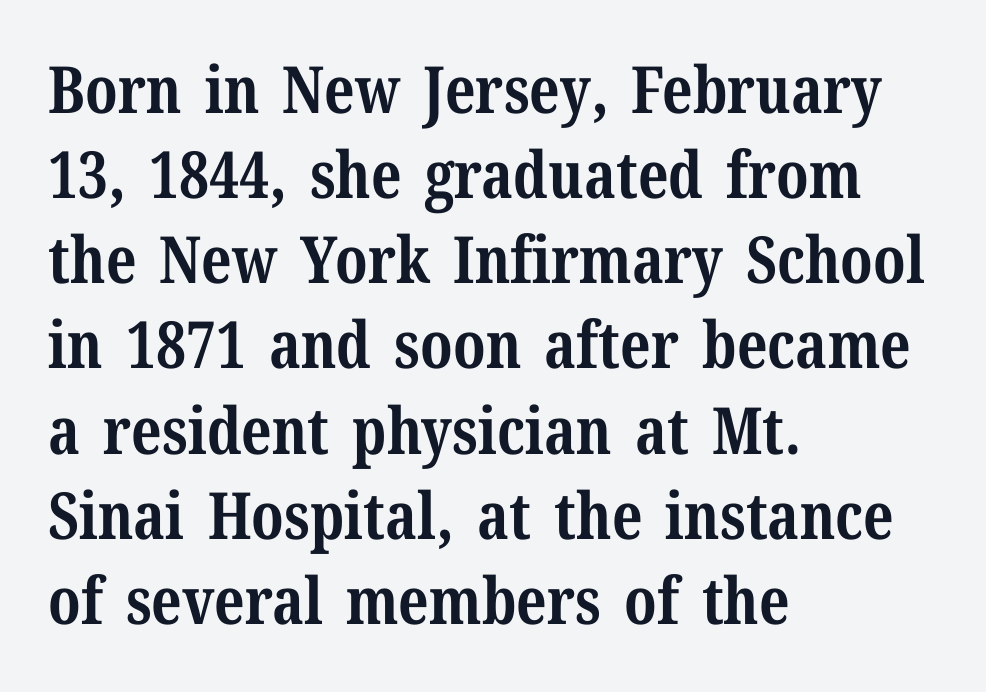
The image shows 65 px bold serif type, upright; set left-aligned, normal line spacing (1.31x), normal letter spacing, not underlined; medium stroke contrast and a medium x-height.
